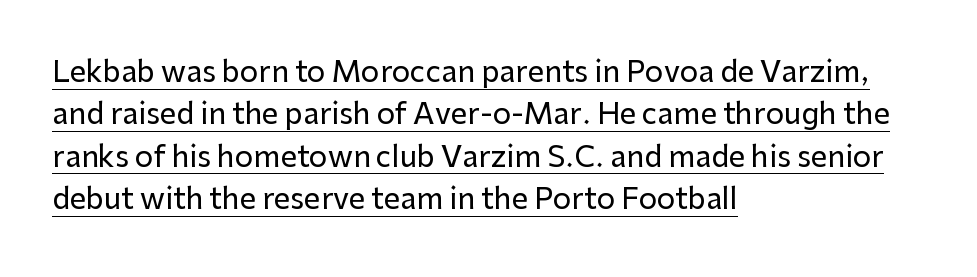
{"serif": "no", "italic": "no", "width": "normal", "stroke_contrast": "low", "x_height": "medium", "monospaced": "no", "underline": "yes", "align": "left", "line_spacing": "normal", "line_spacing_ratio": 1.46, "letter_spacing": "normal", "letter_spacing_em": 0.0, "glyph_px": 29}
